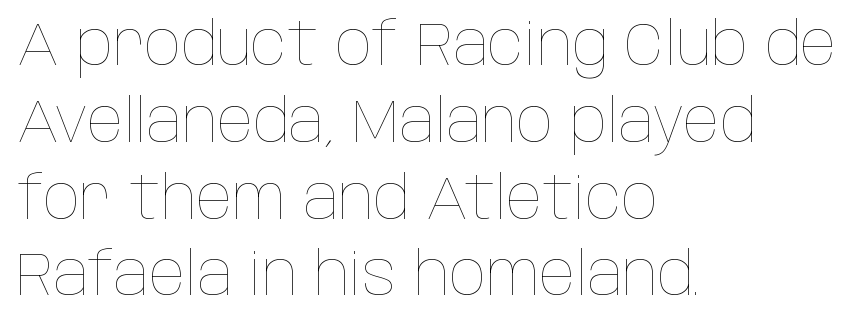
Unbolded letterforms with no extra heft. Lines of text with bare space underneath. The rendering anchors every line to the left-hand side. The type is set solid horizontally, with unmodified tracking.
